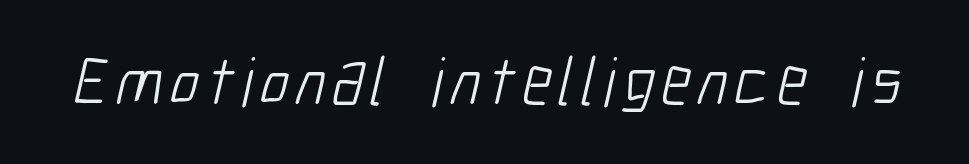
Check under the words: just untouched page. The letters look calm and open, with moderate or lighter stems. Unlike a traditional serif, this face leaves its strokes unadorned. Varying glyph widths throughout — classic text-font behaviour.
